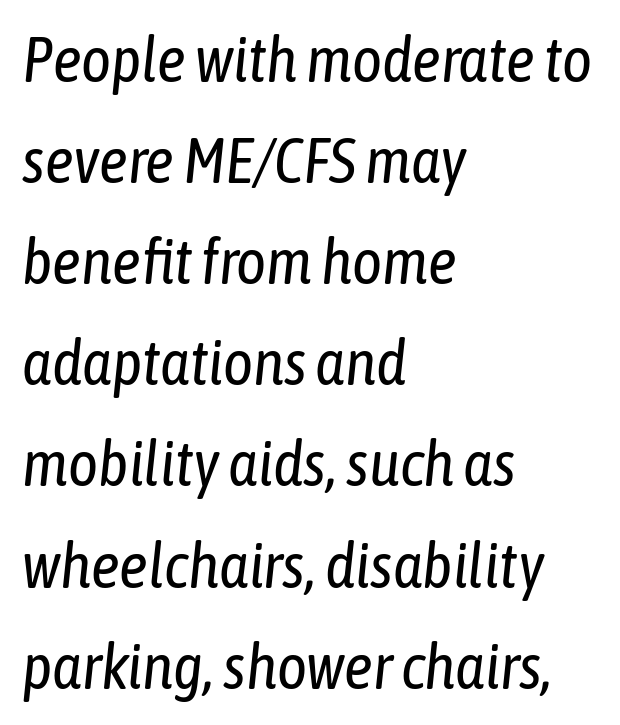
Each line starts at the same left margin while the right side varies. A quiet, ordinary-to-light weight characterises the typeface. Look at the tracking — it's just the regular setting, nothing added. The glyphs are unaccompanied by any horizontal stroke below them.
